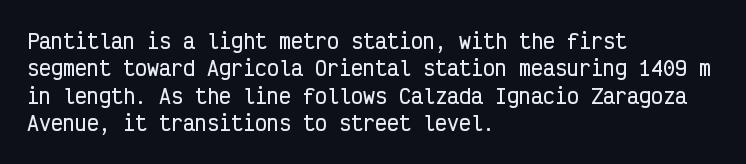
The specimen omits any rule beneath the text block's lines. The face used here is rendered with its standard letterfit. Posture: straight, roman, zero tilt. A student would call this left alignment; a typographer would say flush left, rag right. If you measured baseline to baseline, you'd find a middling distance.
